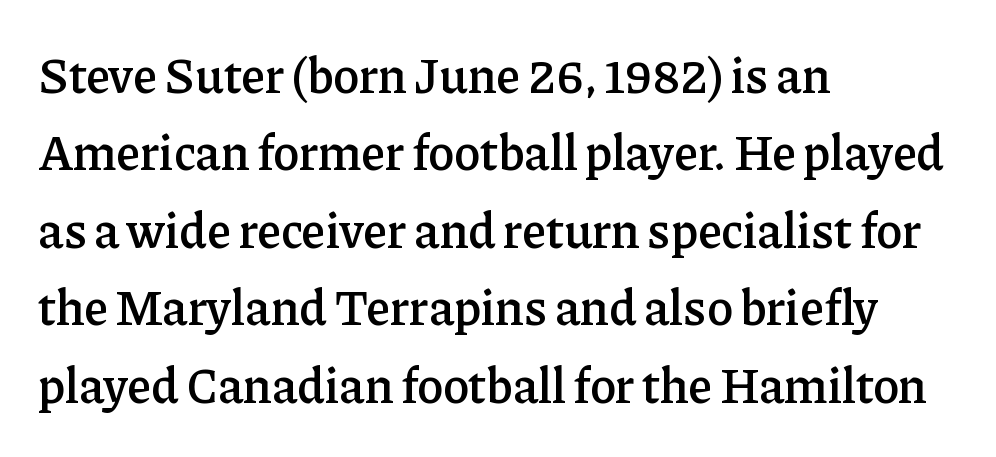
You can tell it's not italic because the verticals are truly vertical. The letters advance in unequal steps, a hallmark of proportional type. Is the letter spacing exaggerated? No — it looks like the ordinary default. I'd call this a serif setting — the letters wear small feet. The line-height multiplier appears to be the usual default.
